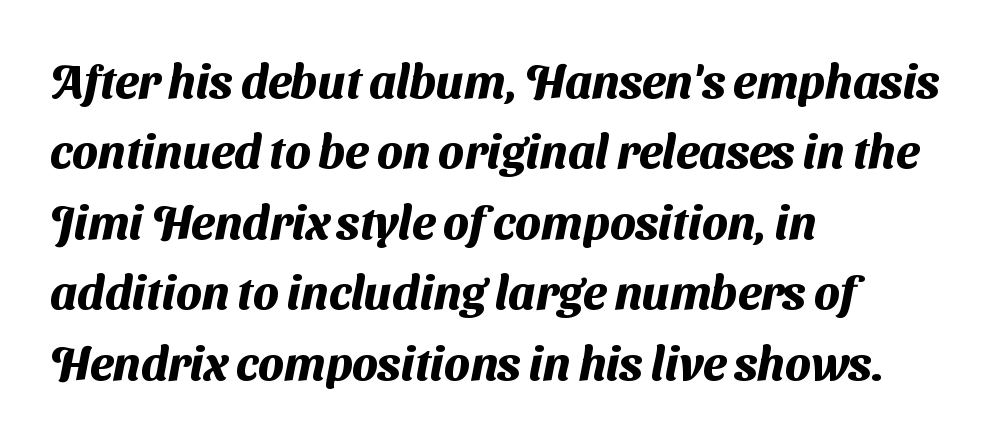
Q: Is the text bold? A: Yes.
Q: Is the typeface a serif or a sans-serif typeface? A: Sans-serif.
Q: Is the text underlined? A: No.
Q: How is the paragraph aligned? A: Left-aligned.
Q: Is the spacing between letters normal or unusually wide? A: Normal.
Q: Is the spacing between lines tight, normal or loose? A: Normal.
Q: Width (condensed, normal, or wide)? A: Normal.
Q: Stroke contrast? A: Medium.
Q: x-height? A: Medium.
Q: Monospaced? A: No.
